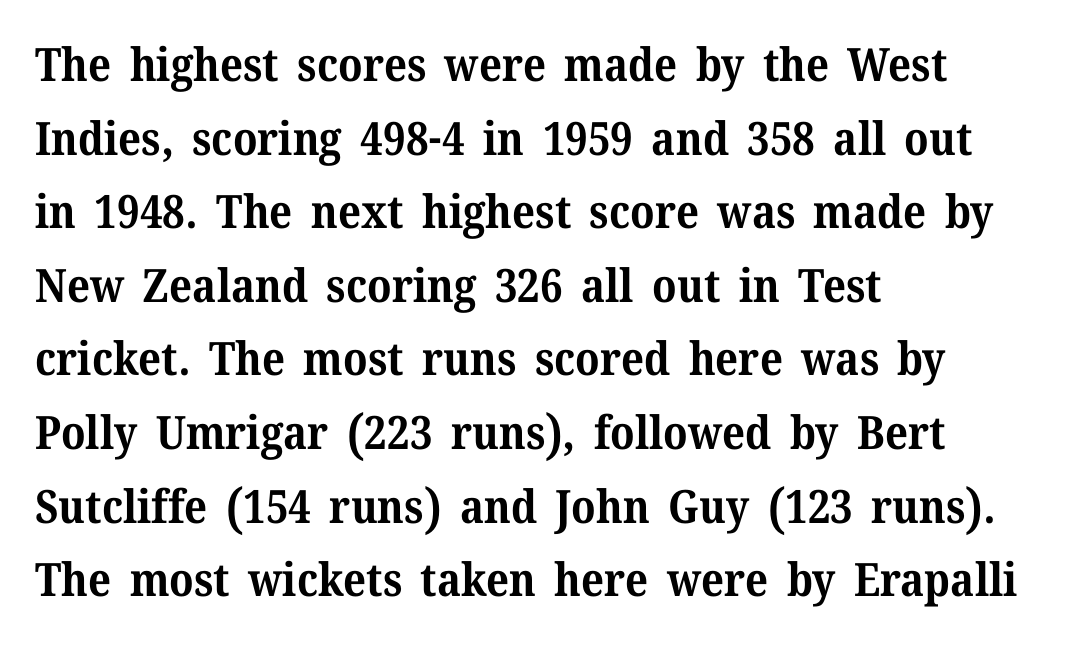
The image shows 46 px bold serif type, upright; set left-aligned, normal line spacing (1.6x), normal letter spacing, not underlined; medium stroke contrast and a medium x-height.
